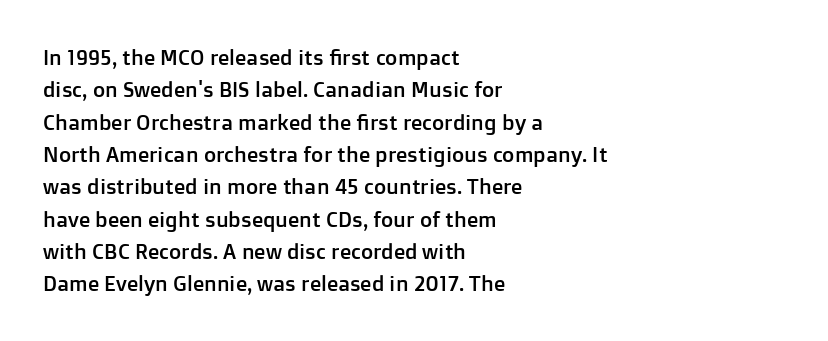
{"italic": "no", "underline": "no", "align": "left", "line_spacing": "normal", "line_spacing_ratio": 1.54, "letter_spacing": "normal", "letter_spacing_em": 0.0, "glyph_px": 21}
